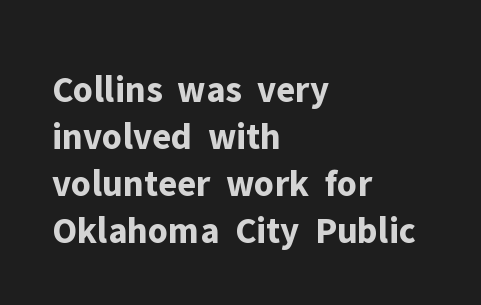
{"serif": "no", "italic": "no", "bold": "yes", "weight": "bold", "width": "normal", "stroke_contrast": "low", "x_height": "medium", "monospaced": "no", "underline": "no", "align": "left", "line_spacing_ratio": 1.24, "letter_spacing": "normal", "letter_spacing_em": 0.0, "glyph_px": 38}
